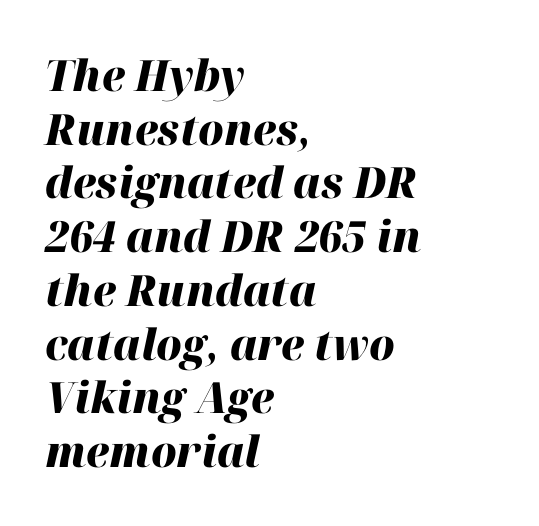
Caption: bold face, heavy strokes. The designer left line spacing at the default. This is oblique type, the kind used for emphasis or titles. Characters follow at the spacing the type designer built in. Rule under the text: the space is simply empty. The typesetter chose a ragged-right arrangement here.
